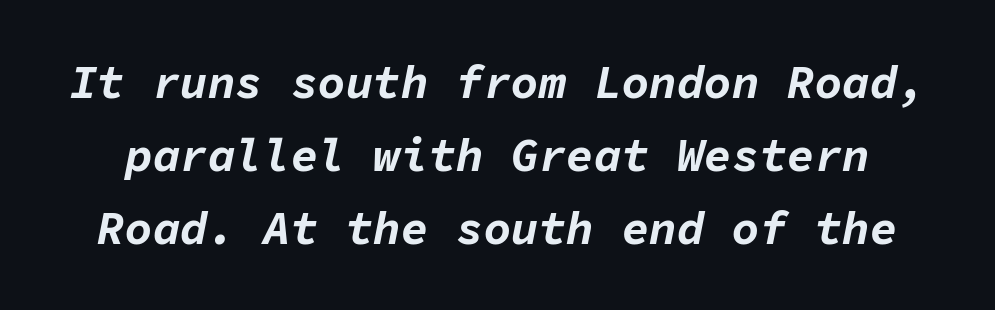
Q: Is the text bold? A: Yes.
Q: Is the text italic (slanted)? A: Yes, it leans right by about 11 degrees.
Q: Is the text underlined? A: No.
Q: Is the spacing between letters normal or unusually wide? A: Normal.
Q: Is the spacing between lines tight, normal or loose? A: Normal.
Q: Width (condensed, normal, or wide)? A: Normal.
Q: Stroke contrast? A: Low.
Q: x-height? A: Medium.
Q: Monospaced? A: Yes.
